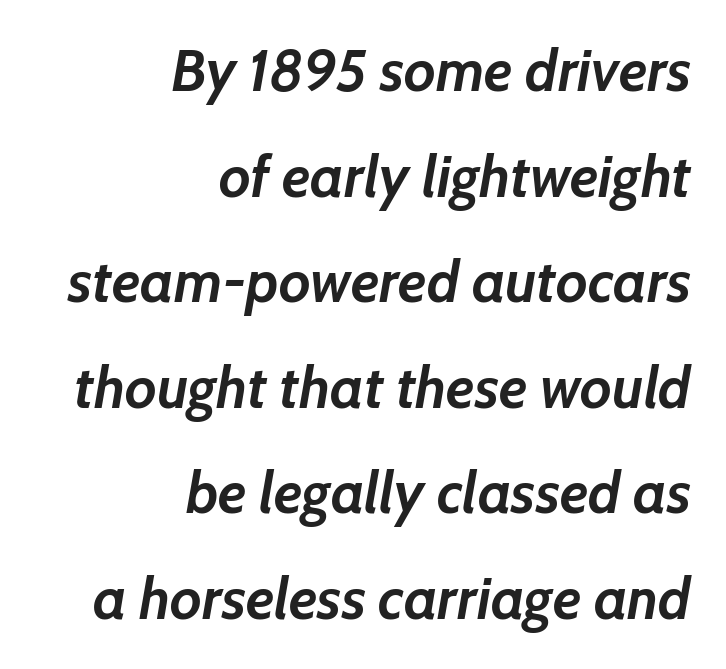
Q: Is the text bold? A: Yes.
Q: Is the text italic (slanted)? A: Yes, it leans right by about 7 degrees.
Q: Is the text underlined? A: No.
Q: How is the paragraph aligned? A: Right-aligned.
Q: Is the spacing between letters normal or unusually wide? A: Normal.
Q: Width (condensed, normal, or wide)? A: Normal.
Q: Stroke contrast? A: Low.
Q: x-height? A: Medium.
Q: Monospaced? A: No.
